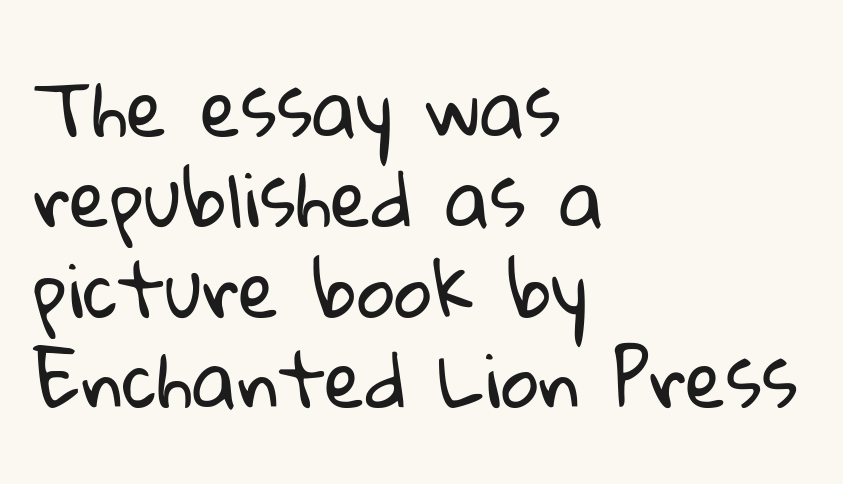
The image shows 74 px regular-weight sans-serif type; set left-aligned, line spacing 1.22x, normal letter spacing, not underlined; low stroke contrast and a medium x-height.
